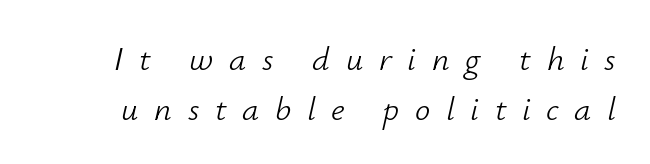
The image shows 34 px light type, italic (leaning right); set normal line spacing (1.47x), unusually wide letter spacing (+0.46 em), not underlined; low stroke contrast and a small x-height.
